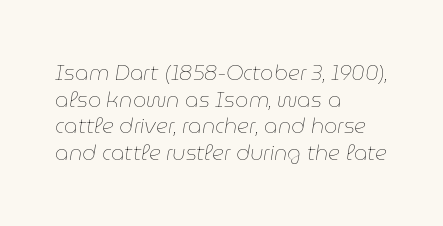
Heft: none added — not bold. These lines are set flush left with a ragged right edge. The type is set solid horizontally, with unmodified tracking. Leading: standard. The rendering applies a slant to the glyphs. Plain, unruled lines of type.
